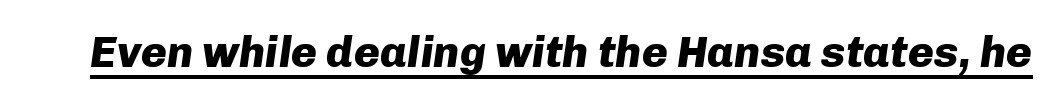
The letters are slanted; this is an italic face. Is the letter spacing exaggerated? No — it looks like the ordinary default. Note the varied advance widths — an 'i' is clearly narrower than an 'm'. The typesetter has applied underlining to the passage shown.
